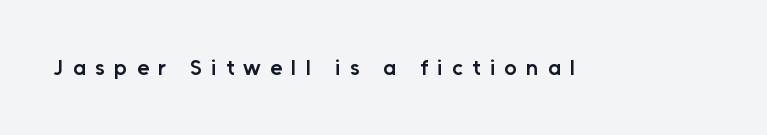
The image shows 22 px text type, upright; set unusually wide letter spacing (+0.42 em), not underlined.
